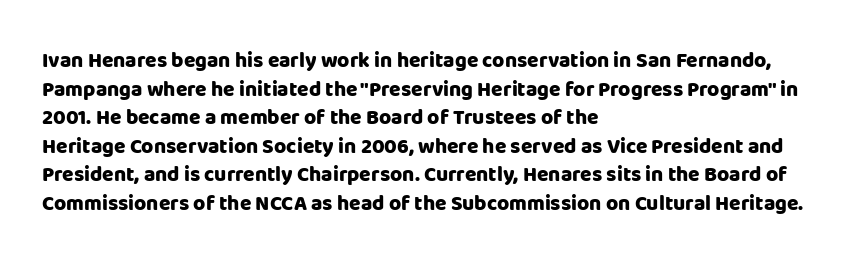
{"italic": "no", "bold": "yes", "underline": "no", "align": "left", "line_spacing": "normal", "line_spacing_ratio": 1.36, "letter_spacing": "normal", "letter_spacing_em": 0.0, "glyph_px": 21}
